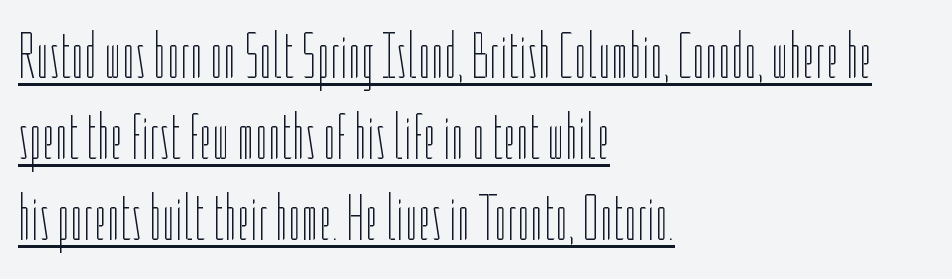
The setting favours the left margin, as ordinary paragraphs usually do. Notice how the stems are strictly vertical — no italics here. Short note: letters normally spaced. The sample's only ornament is a line tracing under the words.
